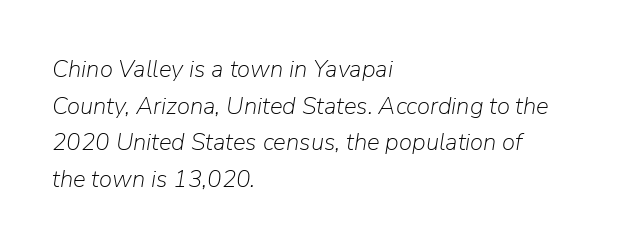
{"italic": "yes", "lean": "right", "slant_degrees": 9, "bold": "no", "underline": "no", "align": "left", "line_spacing": "normal", "line_spacing_ratio": 1.53, "letter_spacing": "normal", "letter_spacing_em": 0.0, "glyph_px": 24}
